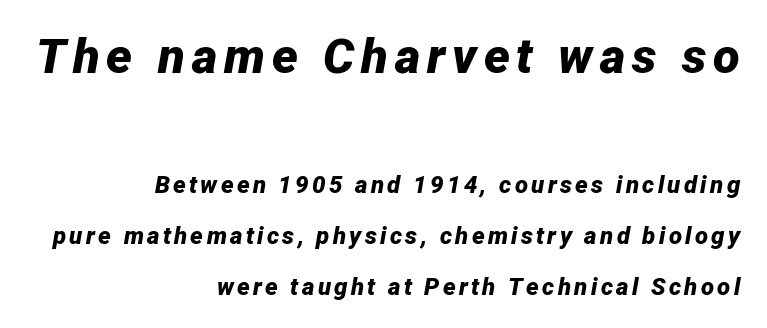
Q: Is the text bold? A: Yes.
Q: Is the text italic (slanted)? A: Yes, it leans right by about 12 degrees.
Q: Is the text underlined? A: No.
Q: How is the paragraph aligned? A: Right-aligned.
Q: Is the spacing between lines tight, normal or loose? A: Loose.
Q: Which block of text is set in a larger size, the first (top) or the second (bottom)? A: The first (top) one.
Q: Width (condensed, normal, or wide)? A: Normal.
Q: Stroke contrast? A: Low.
Q: x-height? A: Medium.
Q: Monospaced? A: No.
